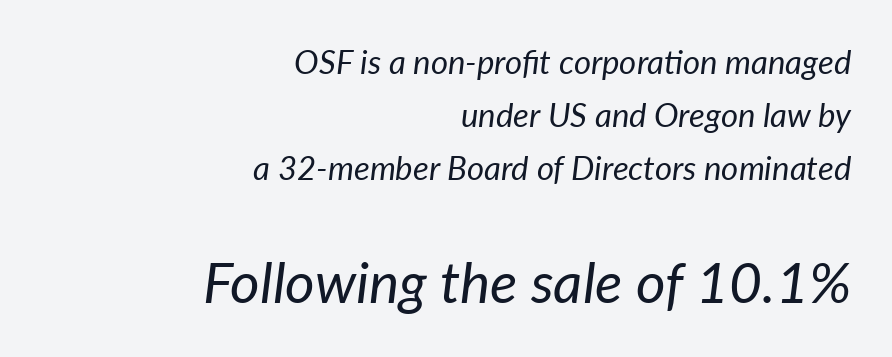
{"italic": "yes", "lean": "right", "slant_degrees": 7, "bold": "no", "weight": "regular", "width": "normal", "stroke_contrast": "low", "x_height": "medium", "monospaced": "no", "underline": "no", "align": "right", "line_spacing": "normal", "line_spacing_ratio": 1.61, "letter_spacing": "normal", "letter_spacing_em": 0.0, "larger_block": "second", "size_ratio": 1.73, "glyph_px": 57}
